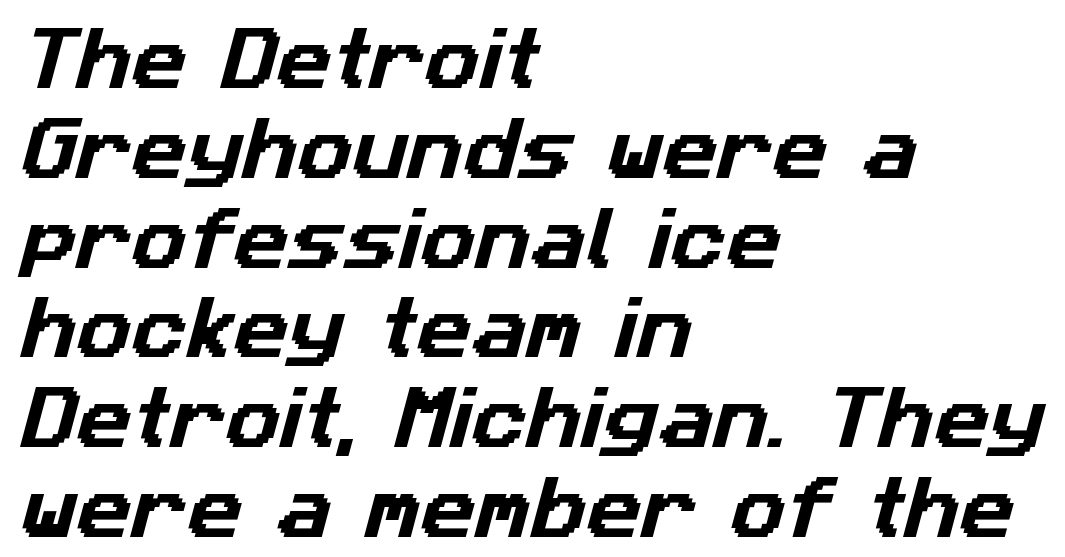
Q: Is the typeface a serif or a sans-serif typeface? A: Sans-serif.
Q: Is the text underlined? A: No.
Q: How is the paragraph aligned? A: Left-aligned.
Q: Is the spacing between letters normal or unusually wide? A: Normal.
Q: Is the spacing between lines tight, normal or loose? A: Normal.
Q: Width (condensed, normal, or wide)? A: Normal.
Q: Stroke contrast? A: Low.
Q: x-height? A: Medium.
Q: Monospaced? A: No.
